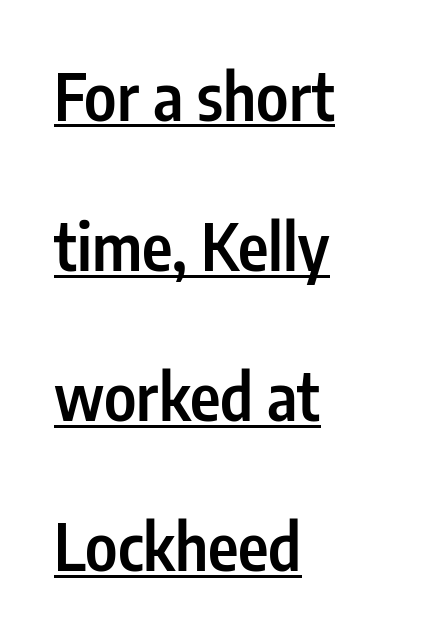
{"serif": "no", "italic": "no", "bold": "semi", "weight": "semibold", "width": "condensed", "stroke_contrast": "low", "x_height": "medium", "monospaced": "no", "underline": "yes", "align": "left", "line_spacing": "loose", "line_spacing_ratio": 2.31, "letter_spacing": "normal", "letter_spacing_em": 0.0, "glyph_px": 65}
